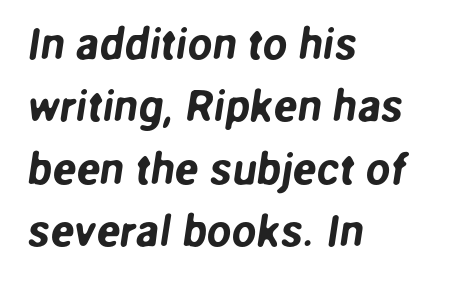
{"serif": "no", "width": "normal", "stroke_contrast": "low", "x_height": "medium", "monospaced": "no", "underline": "no", "align": "left", "line_spacing": "normal", "line_spacing_ratio": 1.42, "letter_spacing": "normal", "letter_spacing_em": 0.0, "glyph_px": 44}
